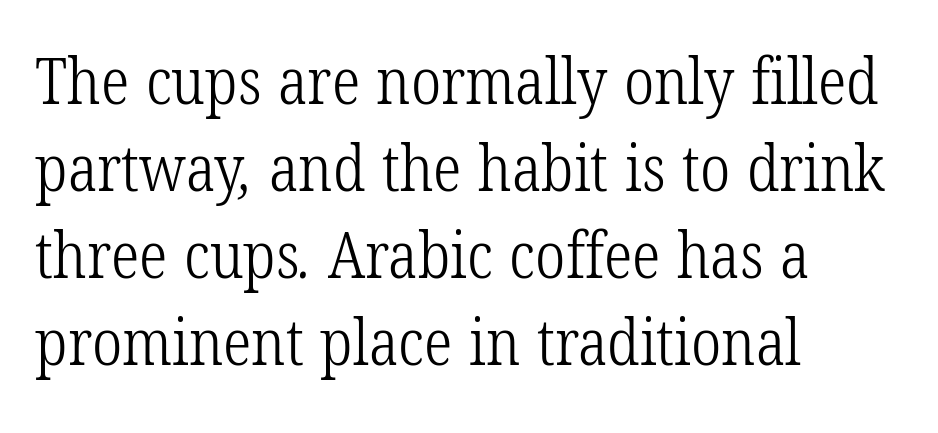
The image shows 64 px light, condensed serif type; set left-aligned, normal line spacing (1.36x), normal letter spacing, not underlined; low stroke contrast and a medium x-height.
